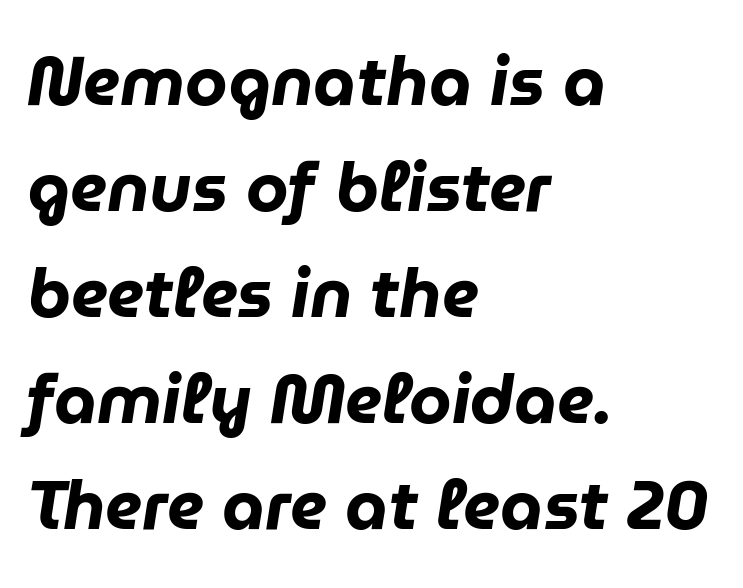
The image shows 68 px heavy type, italic (leaning right); set left-aligned, normal line spacing (1.56x), normal letter spacing, not underlined; low stroke contrast and a medium x-height.
